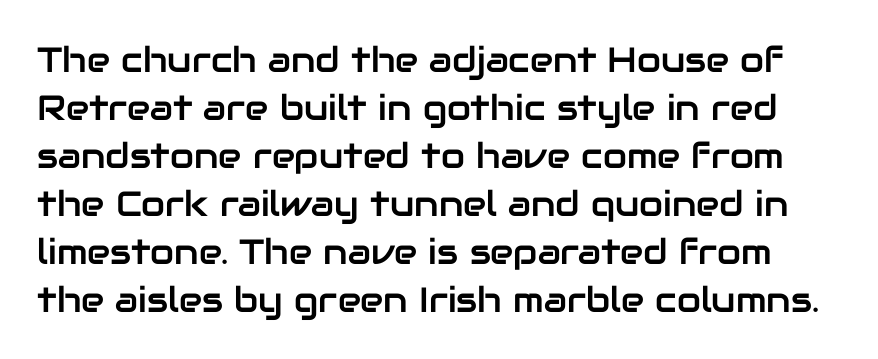
The image shows 35 px sans-serif type, upright; set normal line spacing (1.37x), normal letter spacing, not underlined; low stroke contrast and a medium x-height.
